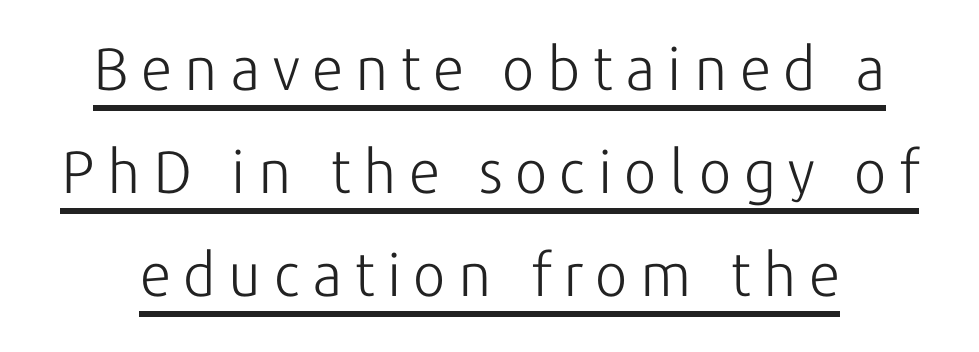
{"serif": "no", "italic": "no", "bold": "no", "weight": "light", "width": "normal", "stroke_contrast": "low", "x_height": "medium", "monospaced": "no", "underline": "yes", "line_spacing_ratio": 1.72, "letter_spacing": "wide", "letter_spacing_em": 0.21, "glyph_px": 60}
